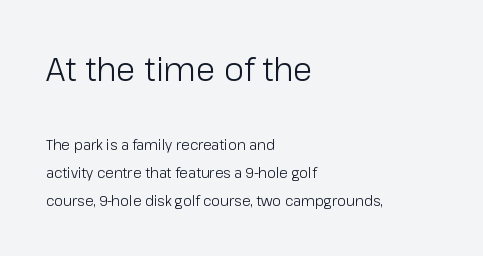
Character size in the leading block exceeds that of the trailing block. Type without underlining. Leftover space on each line is placed entirely after the last word. Tall strokes in this sample are plumb rather than angled. Typographically, this falls in the sans-serif category. Is the type heavy? It reads as light-to-regular instead.
